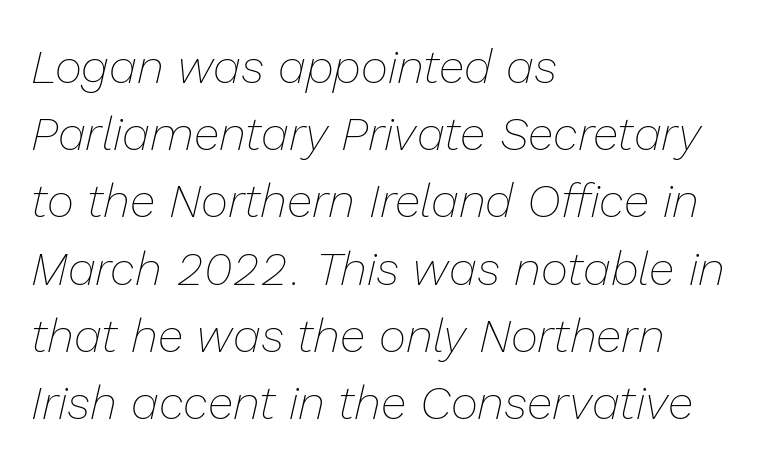
Q: Is the text bold? A: No.
Q: Is the text italic (slanted)? A: Yes, it leans right by about 13 degrees.
Q: Is the text underlined? A: No.
Q: How is the paragraph aligned? A: Left-aligned.
Q: Is the spacing between letters normal or unusually wide? A: Normal.
Q: Is the spacing between lines tight, normal or loose? A: Normal.
Q: Width (condensed, normal, or wide)? A: Normal.
Q: Stroke contrast? A: Low.
Q: x-height? A: Medium.
Q: Monospaced? A: No.
